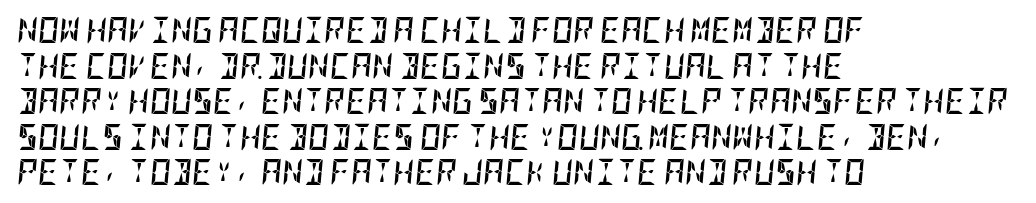
Q: Is the text bold? A: Yes.
Q: Is the text italic (slanted)? A: Yes, it leans right by about 5 degrees.
Q: Is the text underlined? A: No.
Q: How is the paragraph aligned? A: Left-aligned.
Q: Is the spacing between letters normal or unusually wide? A: Normal.
Q: Is the spacing between lines tight, normal or loose? A: Normal.
